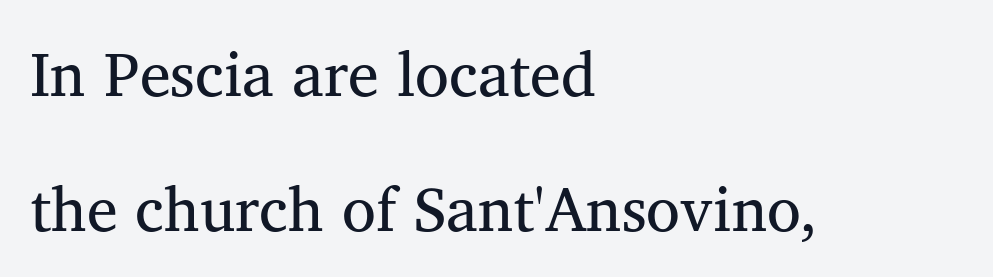
Q: Is the text bold? A: No.
Q: Is the text italic (slanted)? A: No, it is upright.
Q: Is the typeface a serif or a sans-serif typeface? A: Serif.
Q: Is the text underlined? A: No.
Q: How is the paragraph aligned? A: Left-aligned.
Q: Is the spacing between letters normal or unusually wide? A: Normal.
Q: Is the spacing between lines tight, normal or loose? A: Loose.
Q: Width (condensed, normal, or wide)? A: Normal.
Q: Stroke contrast? A: Medium.
Q: x-height? A: Medium.
Q: Monospaced? A: No.
